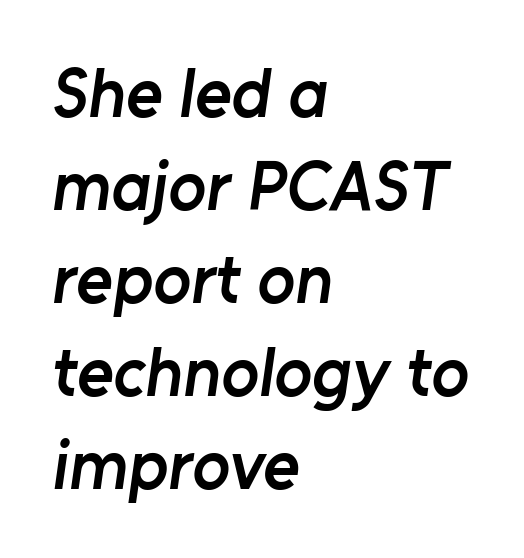
The image shows 70 px semibold sans-serif type; set left-aligned, normal line spacing (1.33x), normal letter spacing, not underlined; low stroke contrast and a medium x-height.
